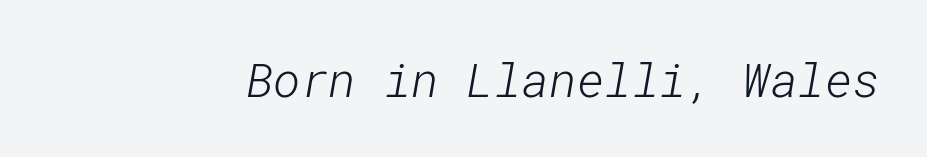
The image shows 47 px light sans-serif type; set normal letter spacing, not underlined; low stroke contrast and a medium x-height.
